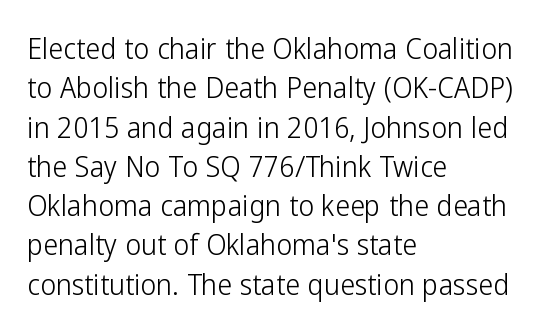
Q: Is the text bold? A: No.
Q: Is the text italic (slanted)? A: No, it is upright.
Q: Is the typeface a serif or a sans-serif typeface? A: Sans-serif.
Q: Is the text underlined? A: No.
Q: How is the paragraph aligned? A: Left-aligned.
Q: Is the spacing between letters normal or unusually wide? A: Normal.
Q: Is the spacing between lines tight, normal or loose? A: Normal.
Q: Width (condensed, normal, or wide)? A: Condensed.
Q: Stroke contrast? A: Low.
Q: x-height? A: Medium.
Q: Monospaced? A: No.
